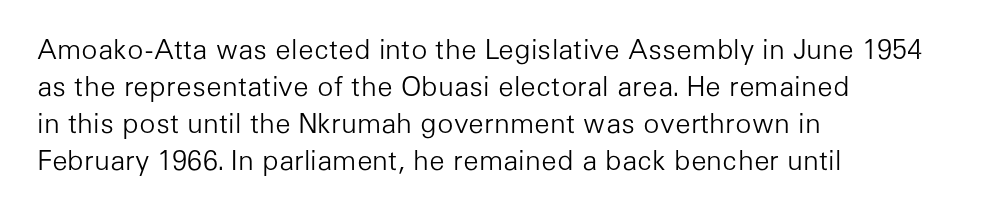
Q: Is the text bold? A: No.
Q: Is the text italic (slanted)? A: No, it is upright.
Q: Is the text underlined? A: No.
Q: How is the paragraph aligned? A: Left-aligned.
Q: Is the spacing between letters normal or unusually wide? A: Normal.
Q: Is the spacing between lines tight, normal or loose? A: Normal.
